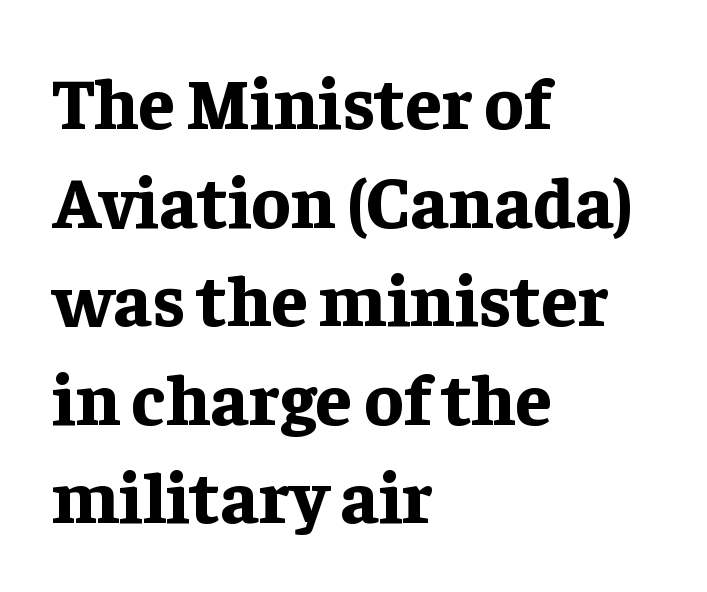
The rendering shows small feet on the letterforms — a serif design. A typesetter would call this leading conventional body-copy spacing. Set as a true bold cut, around the 700 mark. This sample is left-justified, so line endings fall wherever the words run out. Spacing between characters is what you'd get straight out of the box. Posture: upright roman.
